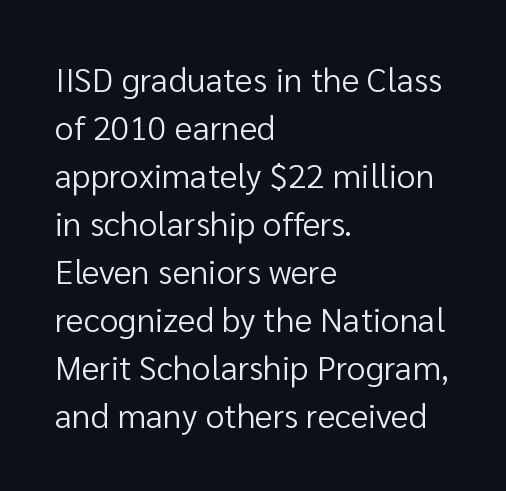
The image shows 34 px regular-weight sans-serif type, upright; set left-aligned, normal line spacing (1.41x), normal letter spacing, not underlined; low stroke contrast and a medium x-height.
